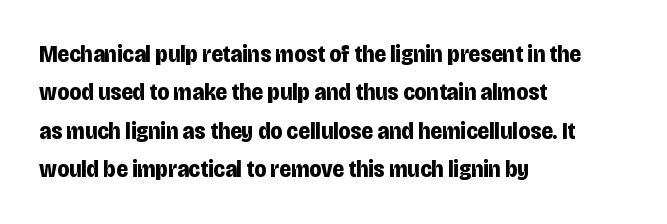
The image shows 24 px bold type, upright; set left-aligned, normal line spacing (1.6x), normal letter spacing, not underlined.
